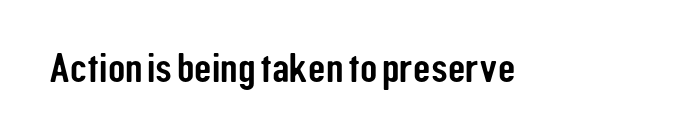
{"serif": "no", "italic": "no", "width": "condensed", "stroke_contrast": "low", "x_height": "medium", "monospaced": "no", "underline": "no", "letter_spacing": "normal", "letter_spacing_em": 0.0, "glyph_px": 40}
